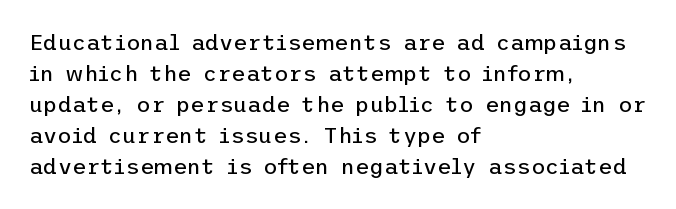
The words here are not underlined. Default kerning and tracking; the words read as compact shapes. The paragraph shown leans on its left margin. Posture: straight, roman, zero tilt. Vertical stems look standard width or narrower in stroke. Vertical spacing — default.
